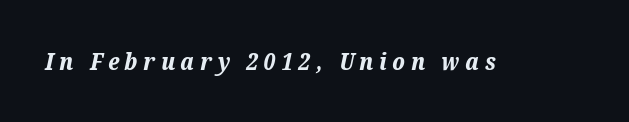
{"italic": "yes", "lean": "right", "slant_degrees": 12, "bold": "yes", "underline": "no", "letter_spacing": "wide", "letter_spacing_em": 0.24, "glyph_px": 23}
